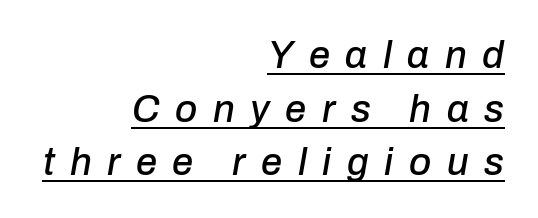
{"italic": "yes", "lean": "right", "slant_degrees": 10, "width": "normal", "stroke_contrast": "low", "x_height": "medium", "monospaced": "no", "underline": "yes", "align": "right", "line_spacing": "normal", "line_spacing_ratio": 1.41, "letter_spacing": "wide", "letter_spacing_em": 0.41, "glyph_px": 38}
